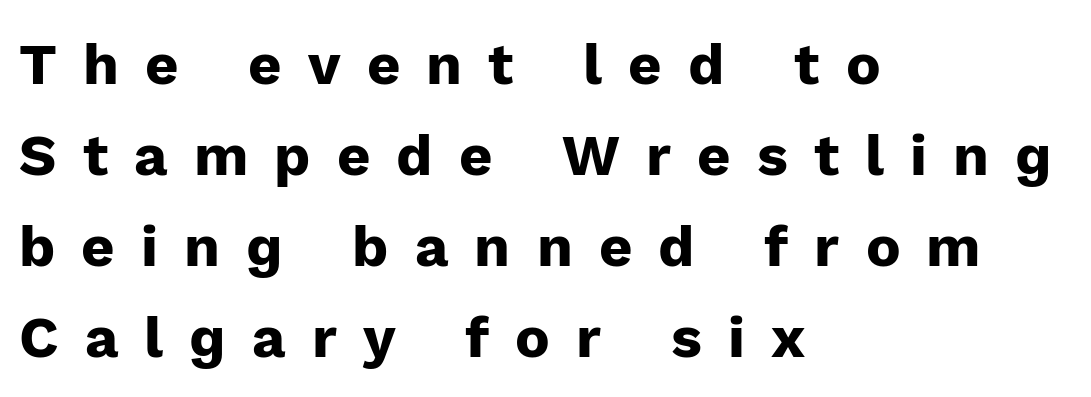
Q: Is the text bold? A: Yes.
Q: Is the text italic (slanted)? A: No, it is upright.
Q: Is the typeface a serif or a sans-serif typeface? A: Sans-serif.
Q: Is the text underlined? A: No.
Q: How is the paragraph aligned? A: Left-aligned.
Q: Is the spacing between letters normal or unusually wide? A: Unusually wide.
Q: Is the spacing between lines tight, normal or loose? A: Normal.
Q: Width (condensed, normal, or wide)? A: Normal.
Q: Stroke contrast? A: Low.
Q: x-height? A: Medium.
Q: Monospaced? A: No.
